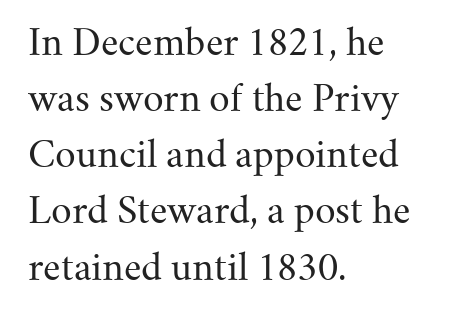
{"serif": "yes", "italic": "no", "bold": "no", "weight": "regular", "width": "normal", "stroke_contrast": "medium", "x_height": "small", "monospaced": "no", "underline": "no", "align": "left", "line_spacing": "normal", "line_spacing_ratio": 1.56, "letter_spacing": "normal", "letter_spacing_em": 0.0, "glyph_px": 36}
